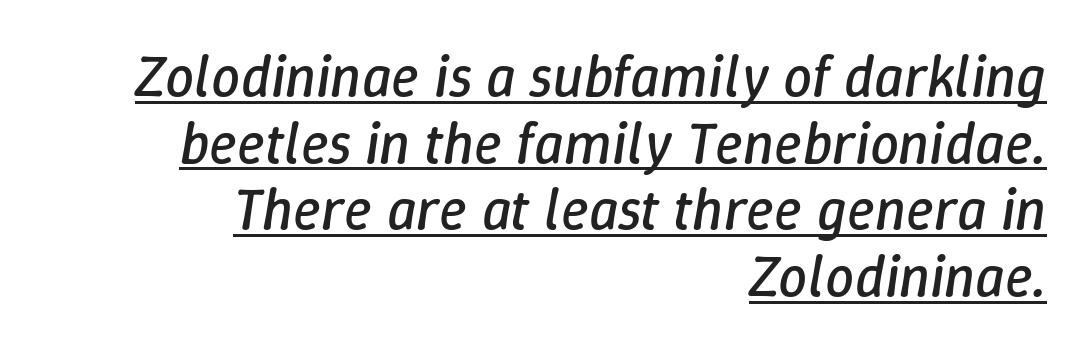
Q: Is the text bold? A: No.
Q: Is the text italic (slanted)? A: Yes, it leans right by about 9 degrees.
Q: Is the text underlined? A: Yes.
Q: How is the paragraph aligned? A: Right-aligned.
Q: Is the spacing between letters normal or unusually wide? A: Normal.
Q: Is the spacing between lines tight, normal or loose? A: Tight.
Q: Width (condensed, normal, or wide)? A: Normal.
Q: Stroke contrast? A: Low.
Q: x-height? A: Medium.
Q: Monospaced? A: No.
